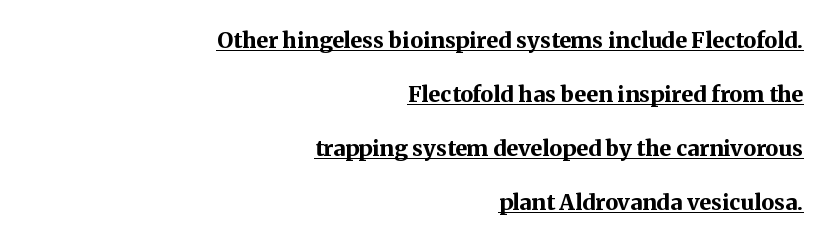
Q: Is the text bold? A: Yes.
Q: Is the text italic (slanted)? A: No, it is upright.
Q: Is the text underlined? A: Yes.
Q: How is the paragraph aligned? A: Right-aligned.
Q: Is the spacing between letters normal or unusually wide? A: Normal.
Q: Is the spacing between lines tight, normal or loose? A: Loose.
